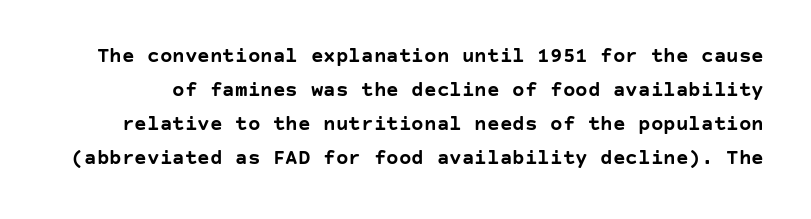
Q: Is the text bold? A: Yes.
Q: Is the text italic (slanted)? A: No, it is upright.
Q: Is the text underlined? A: No.
Q: Is the spacing between letters normal or unusually wide? A: Normal.
Q: Is the spacing between lines tight, normal or loose? A: Normal.
